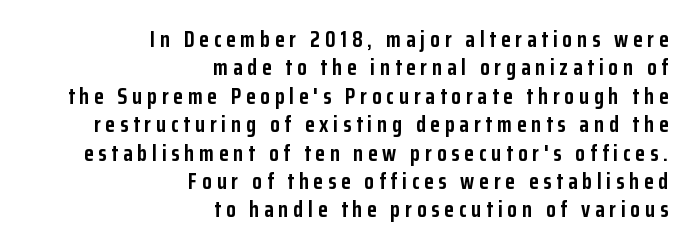
The image shows 22 px bold type, upright; set right-aligned, normal line spacing (1.29x), unusually wide letter spacing (+0.22 em), not underlined.
